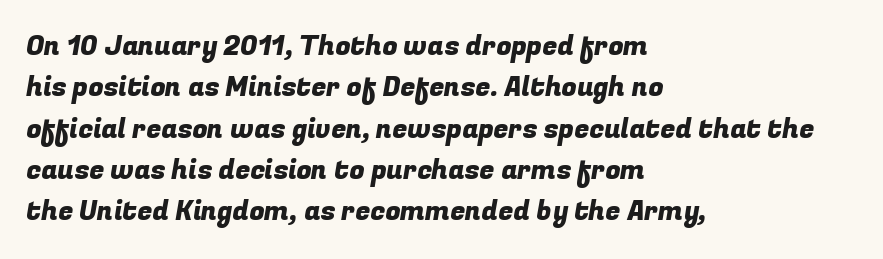
Q: Is the text underlined? A: No.
Q: How is the paragraph aligned? A: Left-aligned.
Q: Is the spacing between letters normal or unusually wide? A: Normal.
Q: Is the spacing between lines tight, normal or loose? A: Normal.
